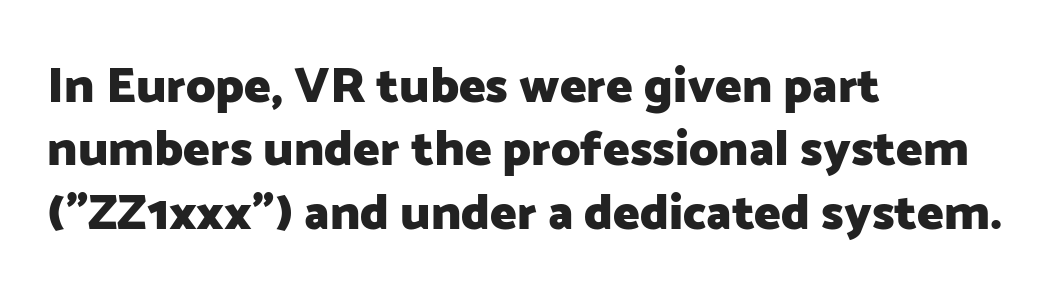
{"serif": "no", "italic": "no", "bold": "yes", "weight": "heavy", "width": "normal", "stroke_contrast": "low", "x_height": "medium", "monospaced": "no", "underline": "no", "align": "left", "line_spacing": "normal", "line_spacing_ratio": 1.27, "letter_spacing": "normal", "letter_spacing_em": 0.0, "glyph_px": 50}
